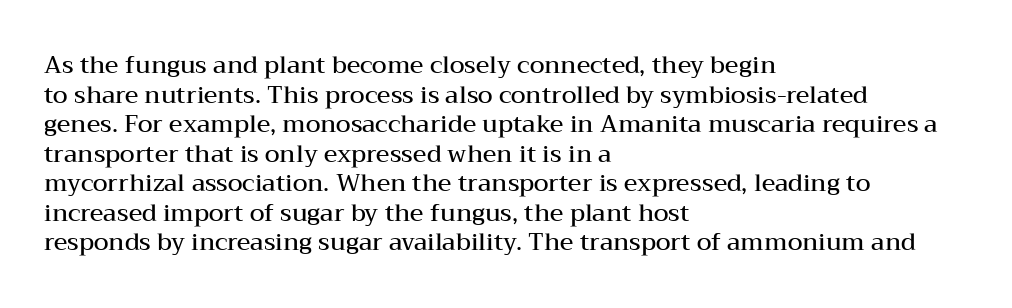
{"italic": "no", "bold": "semi", "underline": "no", "align": "left", "line_spacing_ratio": 1.23, "letter_spacing": "normal", "letter_spacing_em": 0.0, "glyph_px": 24}
